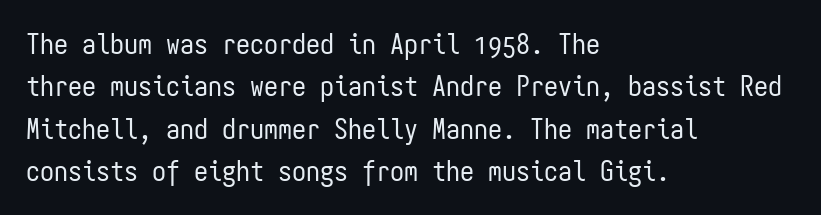
Q: Is the text bold? A: No.
Q: Is the text italic (slanted)? A: No, it is upright.
Q: Is the typeface a serif or a sans-serif typeface? A: Sans-serif.
Q: Is the text underlined? A: No.
Q: How is the paragraph aligned? A: Left-aligned.
Q: Is the spacing between letters normal or unusually wide? A: Normal.
Q: Is the spacing between lines tight, normal or loose? A: Normal.
Q: Width (condensed, normal, or wide)? A: Condensed.
Q: Stroke contrast? A: Low.
Q: x-height? A: Medium.
Q: Monospaced? A: Yes.
